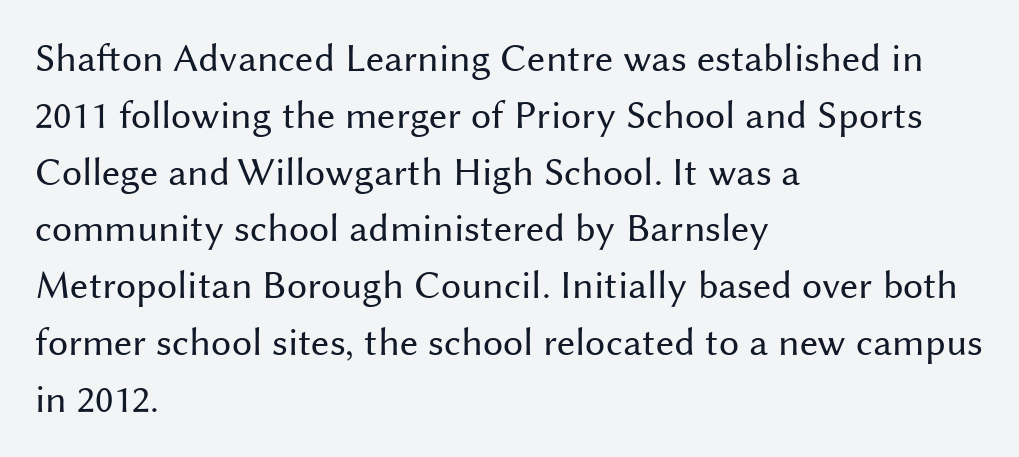
{"serif": "no", "italic": "no", "bold": "no", "weight": "regular", "width": "normal", "stroke_contrast": "medium", "x_height": "medium", "monospaced": "no", "underline": "no", "align": "left", "line_spacing": "normal", "line_spacing_ratio": 1.42, "letter_spacing": "normal", "letter_spacing_em": 0.0, "glyph_px": 40}
